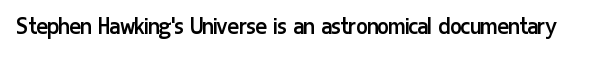
{"italic": "no", "bold": "no", "underline": "no", "letter_spacing": "normal", "letter_spacing_em": 0.0, "glyph_px": 27}
